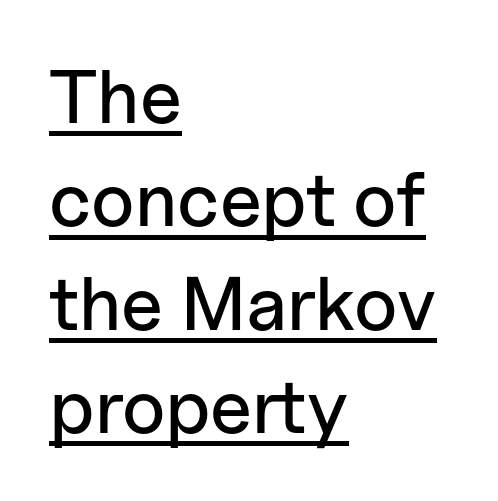
Horizontal alignment here is leftward, the default for most running prose. The passage shown has conventional tracking throughout. Evenly set lines give the paragraph a standard silhouette. Type style note: lacks serifs. In terms of posture, this sample is upright.
